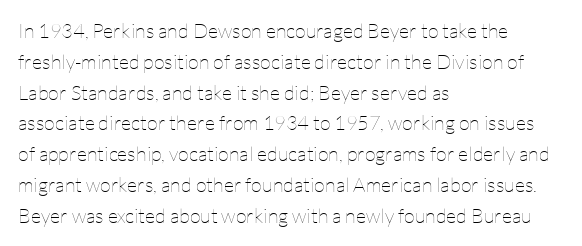
Q: Is the text bold? A: No.
Q: Is the text italic (slanted)? A: No, it is upright.
Q: Is the text underlined? A: No.
Q: How is the paragraph aligned? A: Left-aligned.
Q: Is the spacing between letters normal or unusually wide? A: Normal.
Q: Is the spacing between lines tight, normal or loose? A: Normal.
